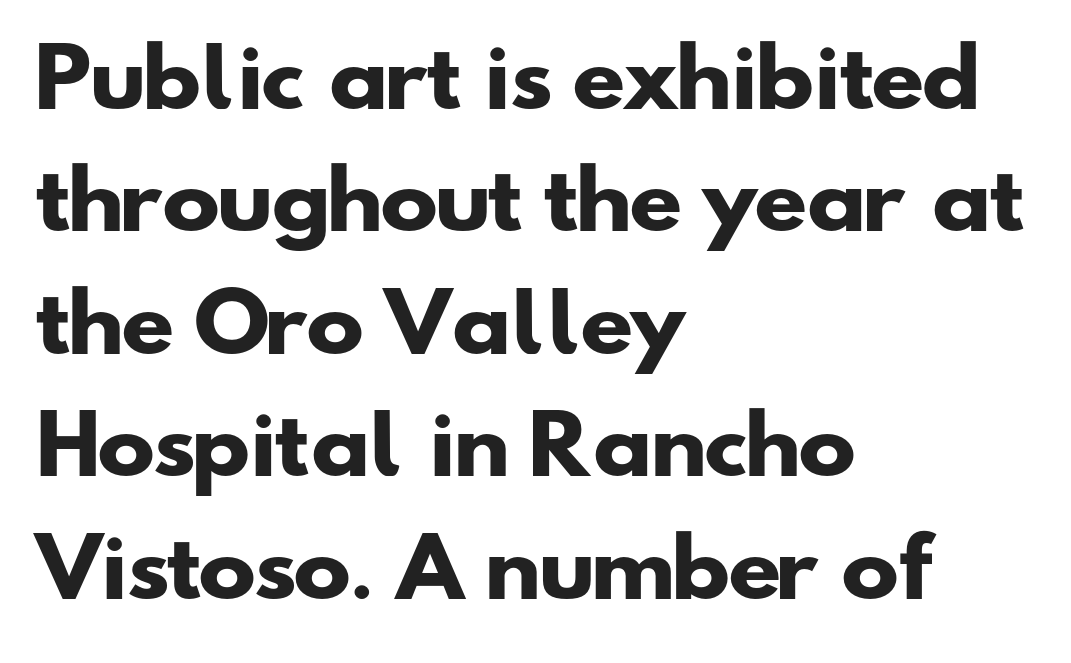
A bare baseline throughout the passage. These lines carry a lot of weight — the face is fully bold. Caption: standard tracking, unaltered. Note the varied advance widths — an 'i' is clearly narrower than an 'm'.
